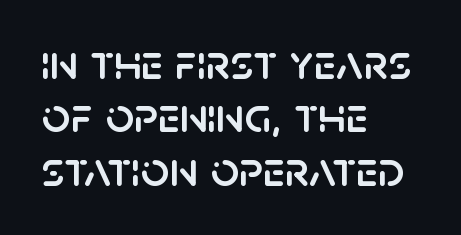
{"serif": "no", "italic": "no", "width": "normal", "stroke_contrast": "low", "x_height": "large", "monospaced": "no", "underline": "no", "align": "left", "line_spacing": "tight", "line_spacing_ratio": 1.07, "letter_spacing": "normal", "letter_spacing_em": 0.0, "glyph_px": 50}
